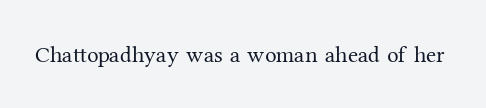
The image shows 23 px text type, upright; set normal letter spacing, not underlined.
